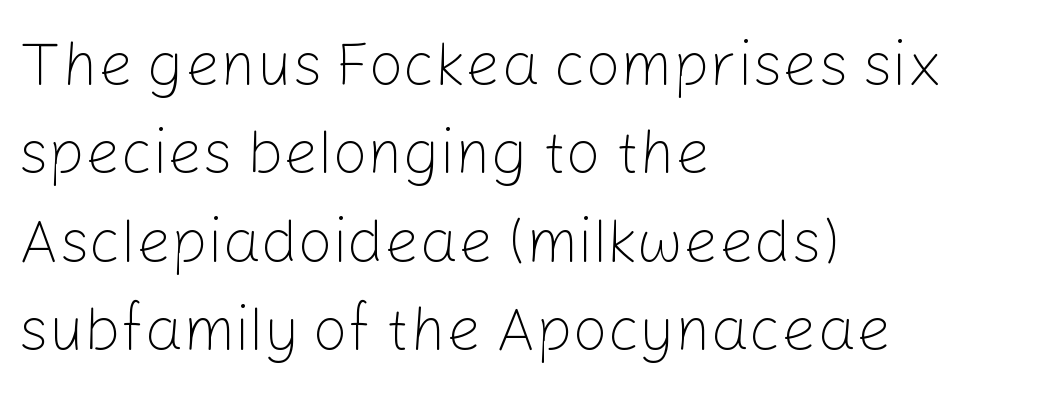
Q: Is the text bold? A: No.
Q: Is the text italic (slanted)? A: No, it is upright.
Q: Is the typeface a serif or a sans-serif typeface? A: Sans-serif.
Q: Is the text underlined? A: No.
Q: How is the paragraph aligned? A: Left-aligned.
Q: Is the spacing between letters normal or unusually wide? A: Normal.
Q: Is the spacing between lines tight, normal or loose? A: Normal.
Q: Width (condensed, normal, or wide)? A: Normal.
Q: Stroke contrast? A: Low.
Q: x-height? A: Medium.
Q: Monospaced? A: No.
